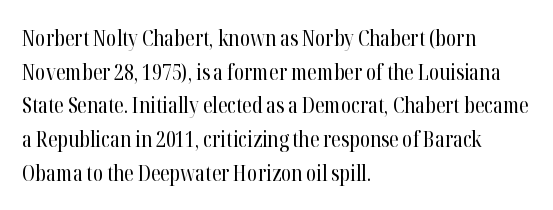
The image shows 22 px text type, upright; set left-aligned, normal line spacing (1.53x), normal letter spacing, not underlined.
